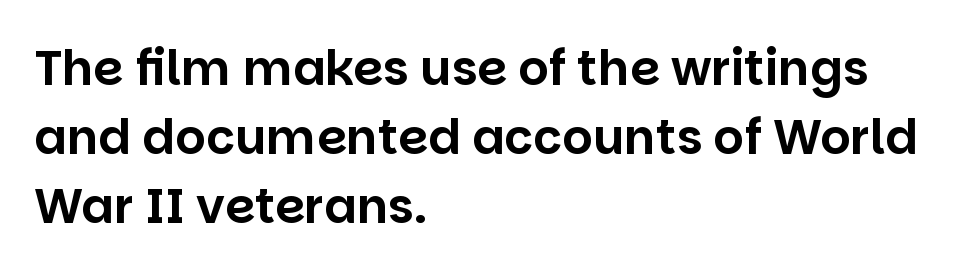
Q: Is the text italic (slanted)? A: No, it is upright.
Q: Is the typeface a serif or a sans-serif typeface? A: Sans-serif.
Q: Is the text underlined? A: No.
Q: How is the paragraph aligned? A: Left-aligned.
Q: Is the spacing between letters normal or unusually wide? A: Normal.
Q: Is the spacing between lines tight, normal or loose? A: Normal.
Q: Width (condensed, normal, or wide)? A: Normal.
Q: Stroke contrast? A: Low.
Q: x-height? A: Large.
Q: Monospaced? A: No.
